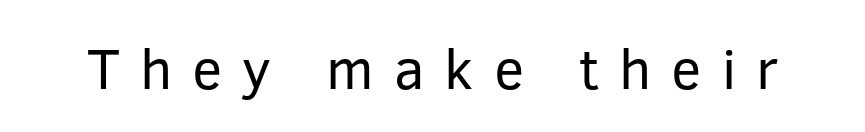
Q: Is the text bold? A: No.
Q: Is the text italic (slanted)? A: No, it is upright.
Q: Is the typeface a serif or a sans-serif typeface? A: Sans-serif.
Q: Is the text underlined? A: No.
Q: Is the spacing between letters normal or unusually wide? A: Unusually wide.
Q: Width (condensed, normal, or wide)? A: Normal.
Q: Stroke contrast? A: Low.
Q: x-height? A: Medium.
Q: Monospaced? A: No.
